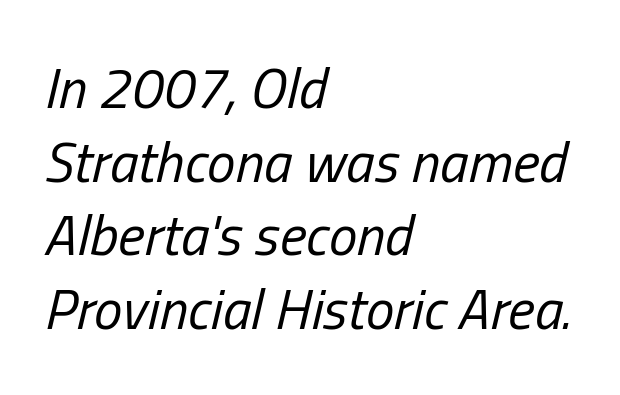
The image shows 57 px regular-weight, condensed type, italic (leaning right); set left-aligned, normal line spacing (1.29x), normal letter spacing, not underlined; low stroke contrast and a medium x-height.
